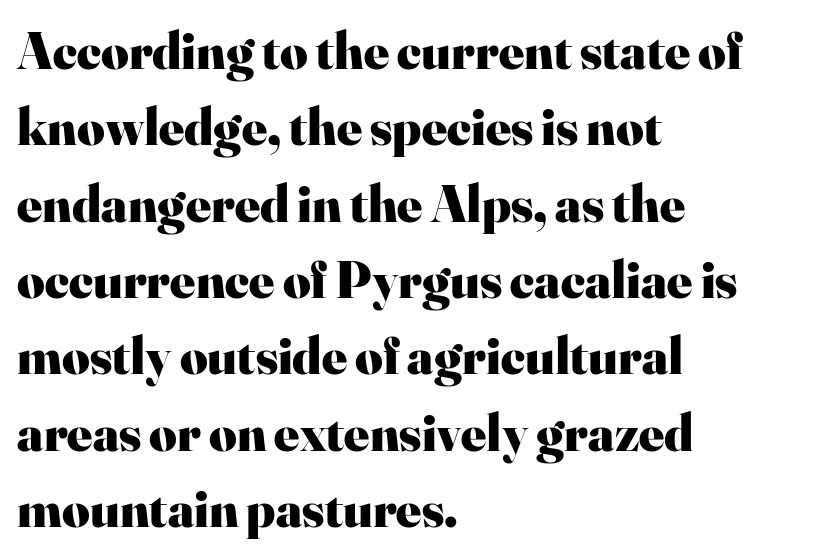
The image shows 53 px heavy serif type, upright; set left-aligned, normal line spacing (1.44x), normal letter spacing, not underlined; high stroke contrast and a small x-height.
